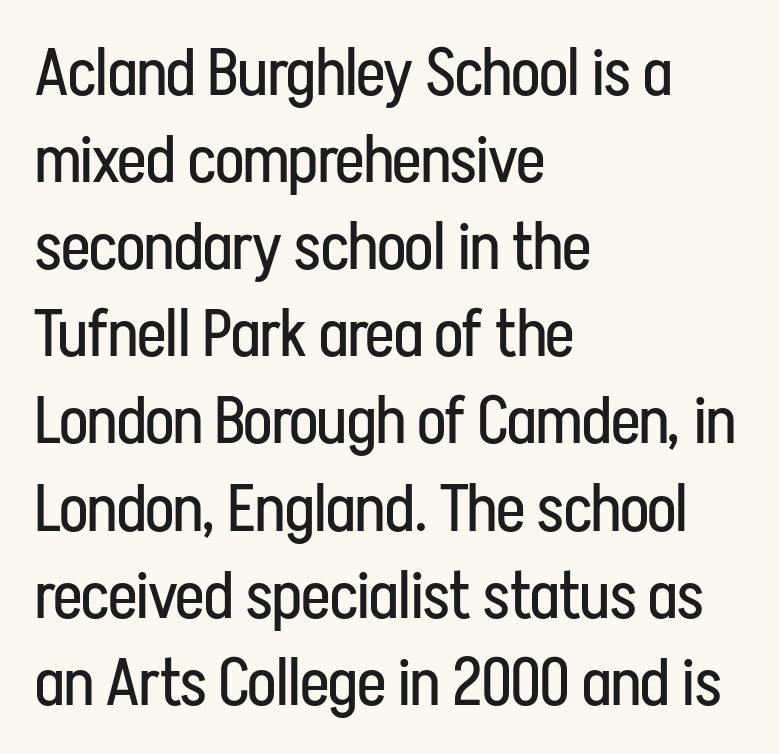
The image shows 66 px regular-weight, condensed sans-serif type, upright; set left-aligned, normal line spacing (1.32x), normal letter spacing, not underlined; low stroke contrast and a medium x-height.
